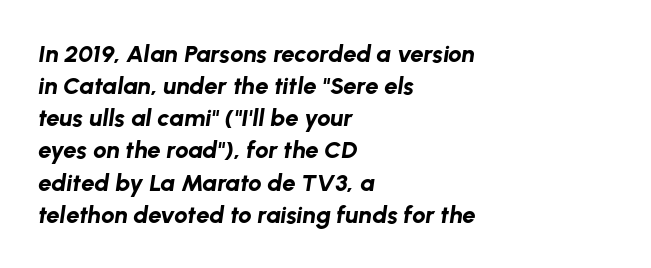
The image shows 24 px bold type, italic (leaning right); set left-aligned, normal line spacing (1.34x), normal letter spacing, not underlined.
